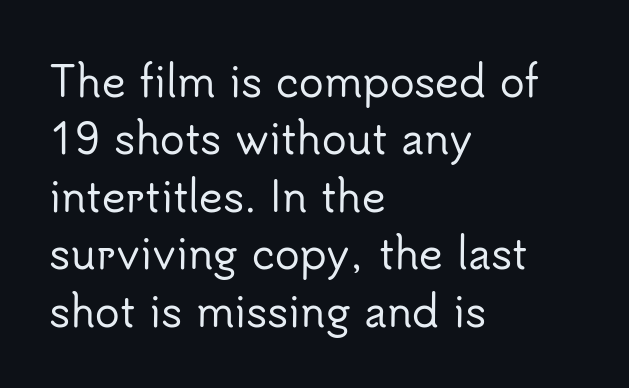
Note the varied advance widths — an 'i' is clearly narrower than an 'm'. Rule under the text: the space is simply empty. Serif or sans? Sans — the stroke terminals are bare. Posture: vertical.
